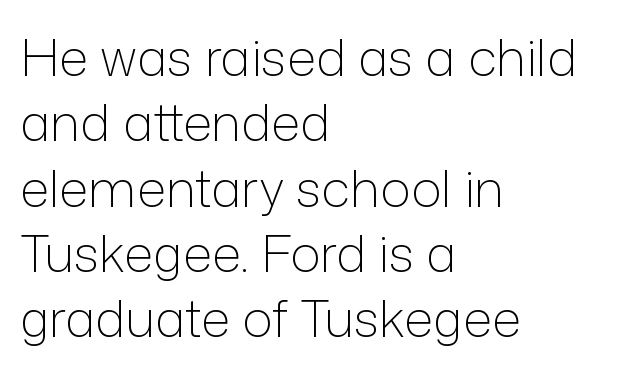
You could not count columns in this text — the font is proportionally spaced. A bare baseline throughout the passage. Think standard paragraph weight, or any step lighter than that. Tracking here is standard; glyphs follow each other at the usual distance. Rows of type keep a routine distance in the vertical direction.
